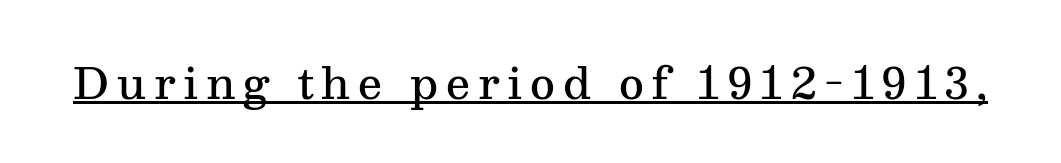
Q: Is the text bold? A: Semi-bold.
Q: Is the text italic (slanted)? A: No, it is upright.
Q: Is the typeface a serif or a sans-serif typeface? A: Serif.
Q: Is the text underlined? A: Yes.
Q: Width (condensed, normal, or wide)? A: Normal.
Q: Stroke contrast? A: Medium.
Q: x-height? A: Medium.
Q: Monospaced? A: No.
